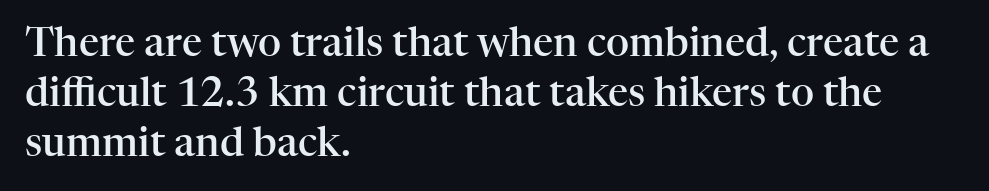
The image shows 40 px semibold serif type, upright; set left-aligned, normal line spacing (1.25x), normal letter spacing, not underlined; high stroke contrast and a medium x-height.
